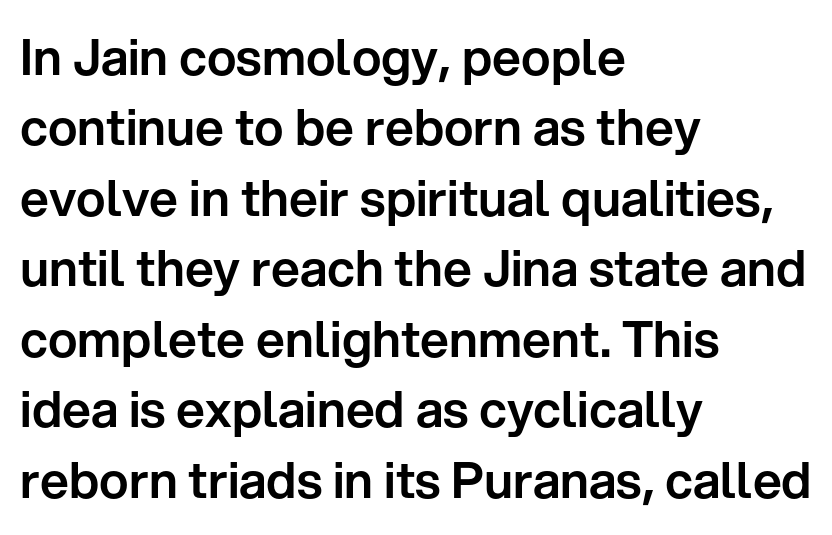
The image shows 50 px sans-serif type, upright; set left-aligned, normal line spacing (1.41x), normal letter spacing, not underlined; low stroke contrast and a medium x-height.
